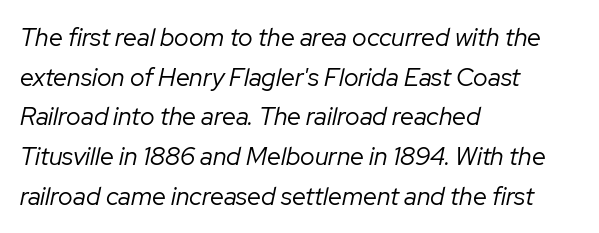
{"italic": "yes", "lean": "right", "slant_degrees": 12, "bold": "no", "underline": "no", "align": "left", "line_spacing": "normal", "line_spacing_ratio": 1.59, "letter_spacing": "normal", "letter_spacing_em": 0.0, "glyph_px": 25}
